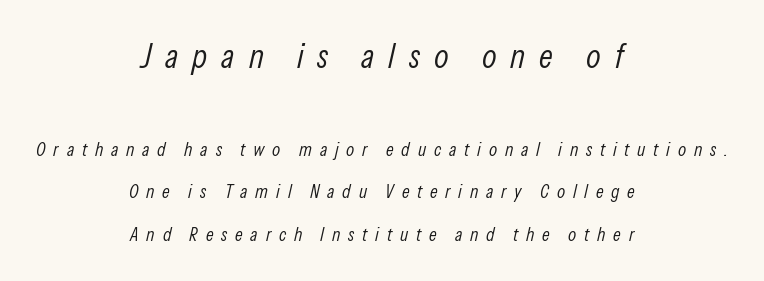
The image shows 34 px light, condensed type, italic (leaning right); set centered, loose line spacing (2.23x), unusually wide letter spacing (+0.41 em), not underlined; the first (top) block is 1.79x larger; low stroke contrast and a medium x-height.
